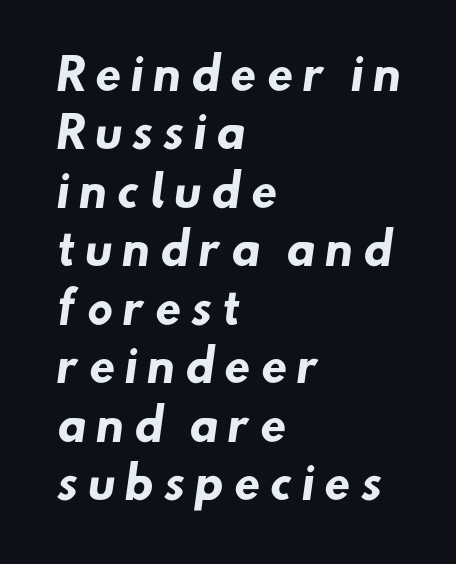
{"serif": "no", "bold": "yes", "weight": "heavy", "width": "normal", "stroke_contrast": "low", "x_height": "small", "monospaced": "no", "underline": "no", "align": "left", "line_spacing": "normal", "line_spacing_ratio": 1.36, "letter_spacing": "wide", "letter_spacing_em": 0.21, "glyph_px": 43}
